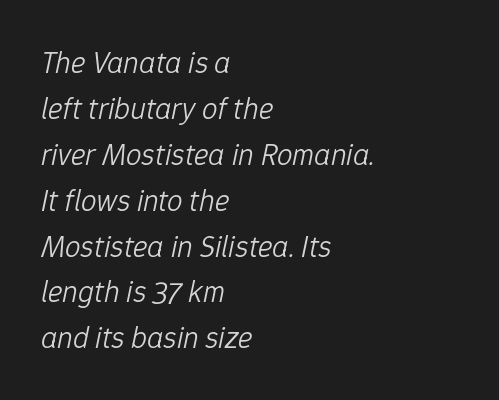
The image shows 31 px light type, italic (leaning right); set left-aligned, normal line spacing (1.48x), normal letter spacing, not underlined; low stroke contrast and a medium x-height.
